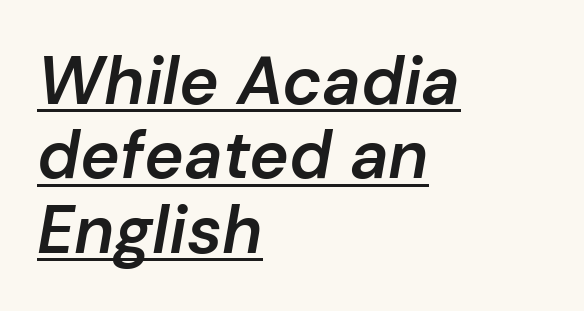
Q: Is the text bold? A: Semi-bold.
Q: Is the text italic (slanted)? A: Yes, it leans right by about 10 degrees.
Q: Is the text underlined? A: Yes.
Q: How is the paragraph aligned? A: Left-aligned.
Q: Is the spacing between letters normal or unusually wide? A: Normal.
Q: Is the spacing between lines tight, normal or loose? A: Tight.
Q: Width (condensed, normal, or wide)? A: Normal.
Q: Stroke contrast? A: Low.
Q: x-height? A: Medium.
Q: Monospaced? A: No.
